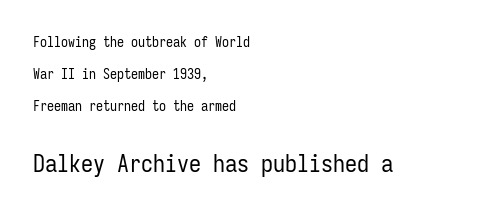
Look at the tracking — it's just the regular setting, nothing added. Leftover space on each line is placed entirely after the last word. It's the straight-up-and-down kind of type. The weight tops out at a normal text grade. Reading down the column, the eye jumps a long way to each next line.
